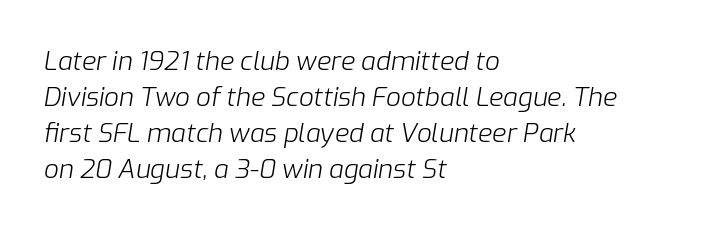
Each row of text sits above clean, open space. The typesetting does not lean heavy: it is not bold. The space between consecutive lines is moderate. You can tell it's italic because the verticals aren't actually vertical. Where is the straight margin? On the left. Compared with typical body copy, the letter spacing here is the same.
